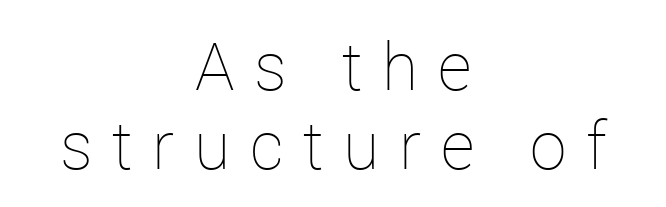
Q: Is the text bold? A: No.
Q: Is the text italic (slanted)? A: No, it is upright.
Q: Is the text underlined? A: No.
Q: How is the paragraph aligned? A: Centered.
Q: Is the spacing between letters normal or unusually wide? A: Unusually wide.
Q: Width (condensed, normal, or wide)? A: Normal.
Q: Stroke contrast? A: Low.
Q: x-height? A: Medium.
Q: Monospaced? A: No.
